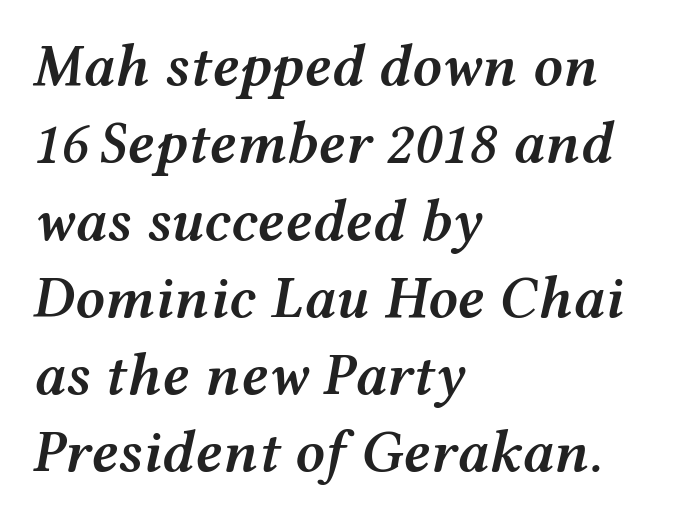
The image shows 59 px semibold, wide type, italic (leaning right); set left-aligned, normal line spacing (1.31x), normal letter spacing, not underlined; medium stroke contrast and a medium x-height.
